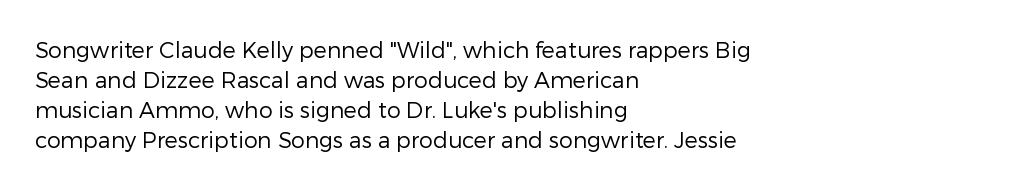
The image shows 22 px text type, upright; set left-aligned, normal line spacing (1.37x), normal letter spacing, not underlined.
